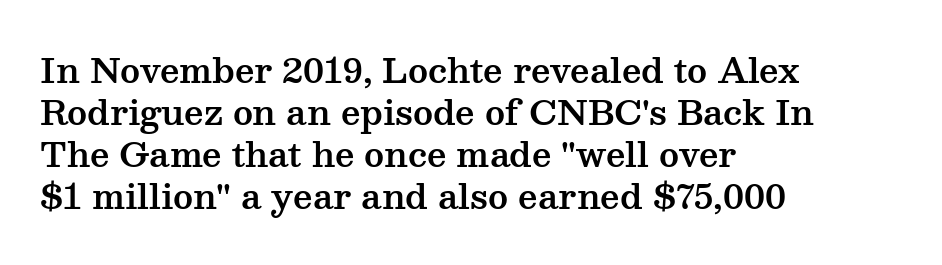
Q: Is the text italic (slanted)? A: No, it is upright.
Q: Is the typeface a serif or a sans-serif typeface? A: Serif.
Q: Is the text underlined? A: No.
Q: How is the paragraph aligned? A: Left-aligned.
Q: Is the spacing between letters normal or unusually wide? A: Normal.
Q: Width (condensed, normal, or wide)? A: Wide.
Q: Stroke contrast? A: Medium.
Q: x-height? A: Medium.
Q: Monospaced? A: No.
